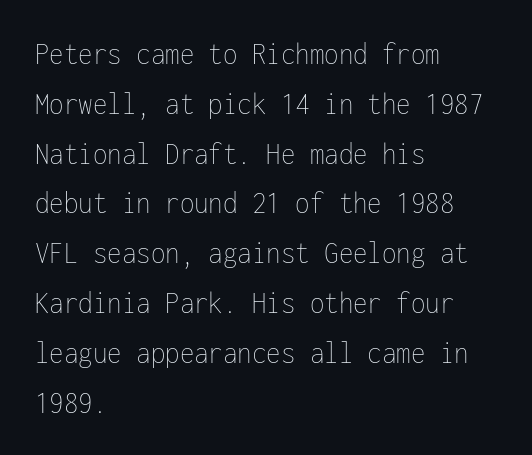
{"italic": "no", "bold": "no", "weight": "thin", "width": "condensed", "stroke_contrast": "low", "x_height": "medium", "monospaced": "yes", "underline": "no", "align": "left", "line_spacing": "normal", "line_spacing_ratio": 1.51, "letter_spacing": "normal", "letter_spacing_em": 0.0, "glyph_px": 33}
